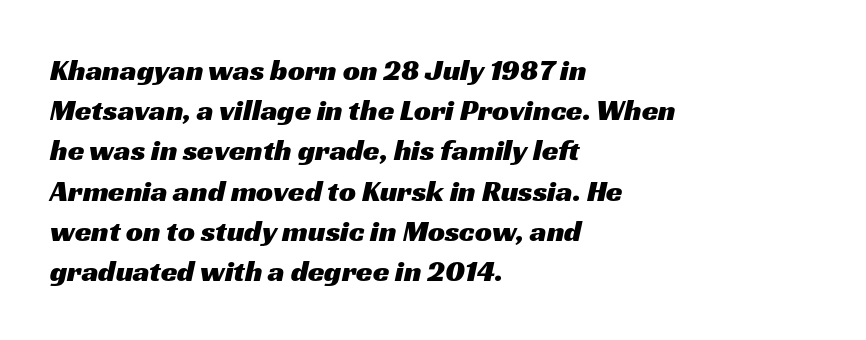
Q: Is the typeface a serif or a sans-serif typeface? A: Sans-serif.
Q: Is the text underlined? A: No.
Q: How is the paragraph aligned? A: Left-aligned.
Q: Is the spacing between letters normal or unusually wide? A: Normal.
Q: Is the spacing between lines tight, normal or loose? A: Normal.
Q: Width (condensed, normal, or wide)? A: Wide.
Q: Stroke contrast? A: Medium.
Q: x-height? A: Medium.
Q: Monospaced? A: No.
